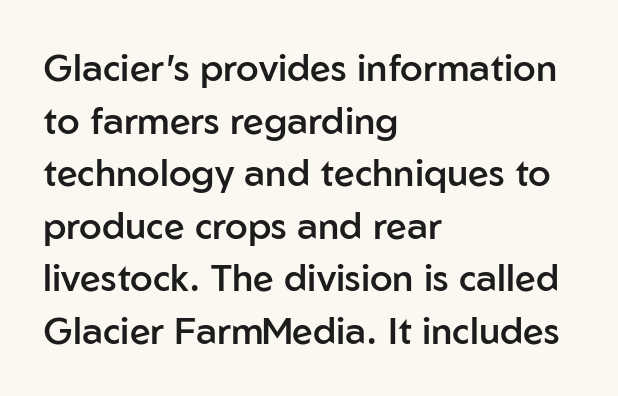
Left-aligned paragraph, ragged on the right. I'd call this a sans setting — the letters go barefoot. Compared with typical paragraphs, the rows here are spaced about the same. Underline: absent. I'd describe the lettering as semibold — firm but not a full bold. Designer's note — italics off, roman on.
